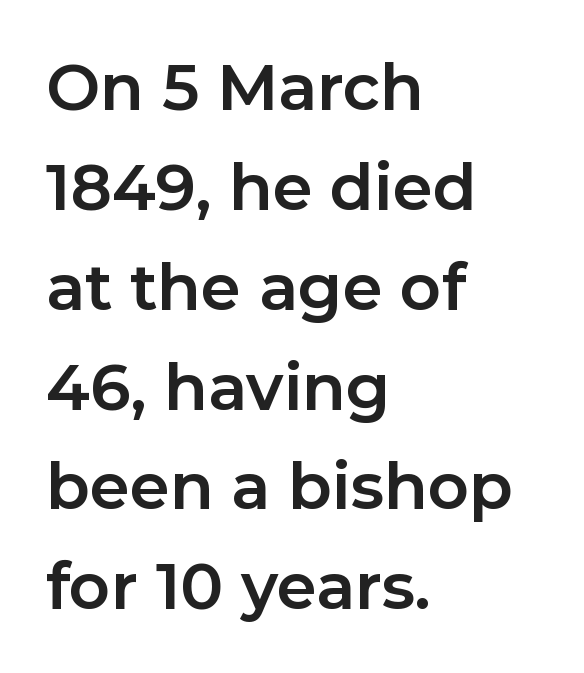
Is the letter spacing exaggerated? No — it looks like the ordinary default. Heft: maximum for text — a bold. If you drew a line through each stem, it would be perfectly vertical. Underline: absent. The face used here is proportionally spaced, like ordinary book or web type. If you measured baseline to baseline, you'd find a middling distance.
